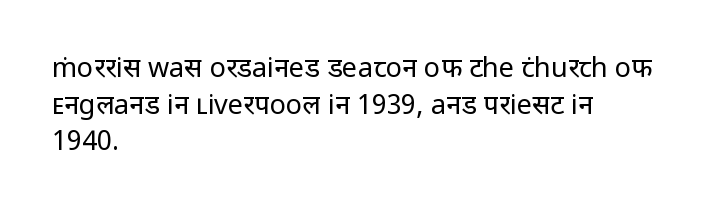
Reading down the block, your eye returns to a fixed left position each line. Do the letters lean? They stand straight. The strip under each line holds only bare page. Bold? No — there's no thickening of the strokes. Line spacing here is normal. Glyph-to-glyph distance matches everyday printed text.
